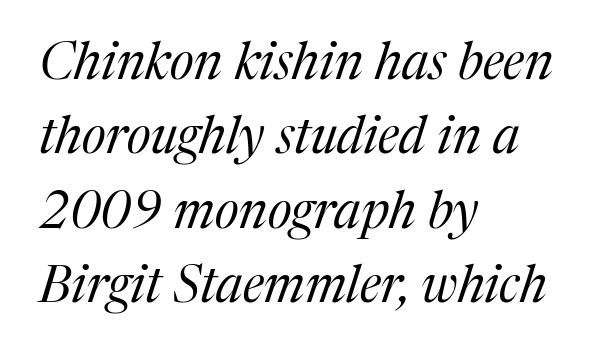
Has an underline been added? It has not. Regarding leading, the lines here are spaced in the standard way. Old-style or modern, the face here clearly has serifs. The paragraph has a hard left edge and a soft right edge. You could call the tracking neutral — neither tight nor loose. The face used here is proportionally spaced, like ordinary book or web type.
